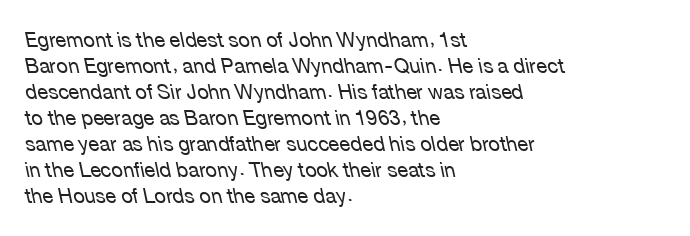
The image shows 20 px text type, italic (leaning left); set left-aligned, normal line spacing (1.3x), normal letter spacing, not underlined.
